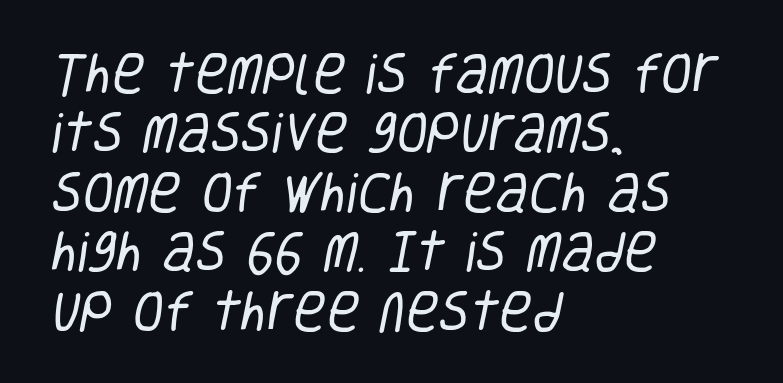
Descender tails drop into unmarked territory. The rendering anchors every line to the left-hand side. The weight would be labelled regular, book, light, or lighter still. A sans-serif font was chosen for this passage. Compared with typical body copy, the letter spacing here is the same.
